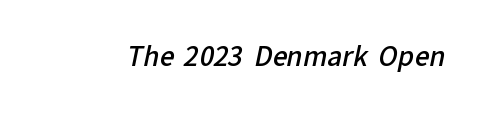
A bit beefed up — I'd call it semibold rather than bold. Letter spacing: default. Lines of text with bare space underneath.
